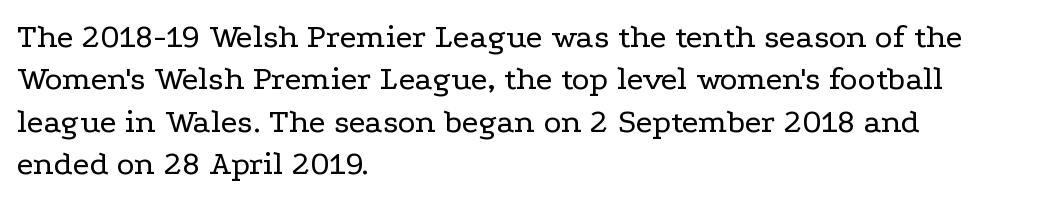
Q: Is the text bold? A: No.
Q: Is the text italic (slanted)? A: No, it is upright.
Q: Is the typeface a serif or a sans-serif typeface? A: Serif.
Q: Is the text underlined? A: No.
Q: How is the paragraph aligned? A: Left-aligned.
Q: Is the spacing between letters normal or unusually wide? A: Normal.
Q: Is the spacing between lines tight, normal or loose? A: Normal.
Q: Width (condensed, normal, or wide)? A: Wide.
Q: Stroke contrast? A: Low.
Q: x-height? A: Medium.
Q: Monospaced? A: No.
